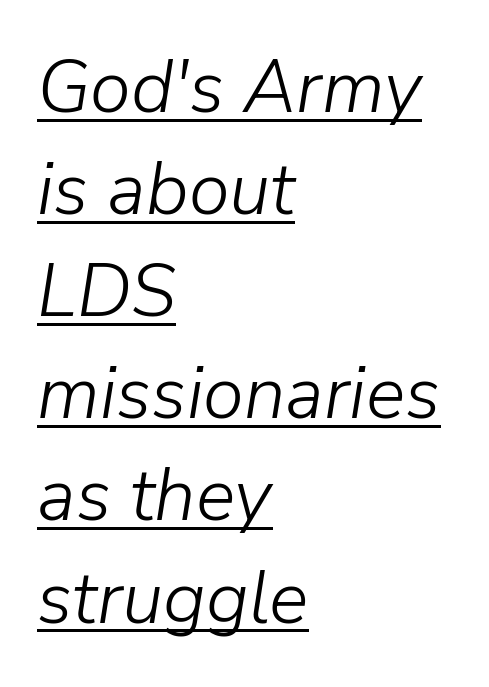
The image shows 74 px light type, italic (leaning right); set left-aligned, normal line spacing (1.38x), normal letter spacing, underlined; low stroke contrast and a medium x-height.
